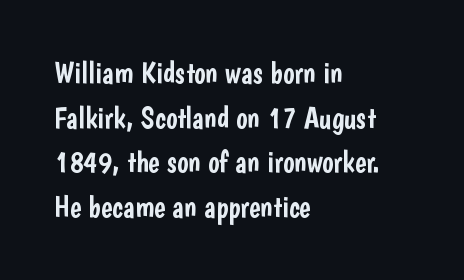
Q: Is the text italic (slanted)? A: No, it is upright.
Q: Is the typeface a serif or a sans-serif typeface? A: Sans-serif.
Q: Is the text underlined? A: No.
Q: How is the paragraph aligned? A: Left-aligned.
Q: Is the spacing between letters normal or unusually wide? A: Normal.
Q: Is the spacing between lines tight, normal or loose? A: Normal.
Q: Width (condensed, normal, or wide)? A: Condensed.
Q: Stroke contrast? A: Low.
Q: x-height? A: Medium.
Q: Monospaced? A: No.
